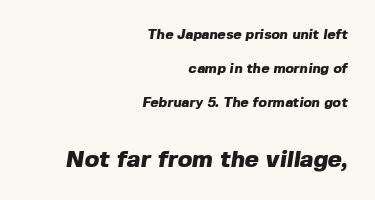
{"bold": "yes", "underline": "no", "align": "right", "line_spacing": "loose", "line_spacing_ratio": 2.42, "letter_spacing": "normal", "letter_spacing_em": 0.0, "larger_block": "second", "size_ratio": 1.71, "glyph_px": 24}
